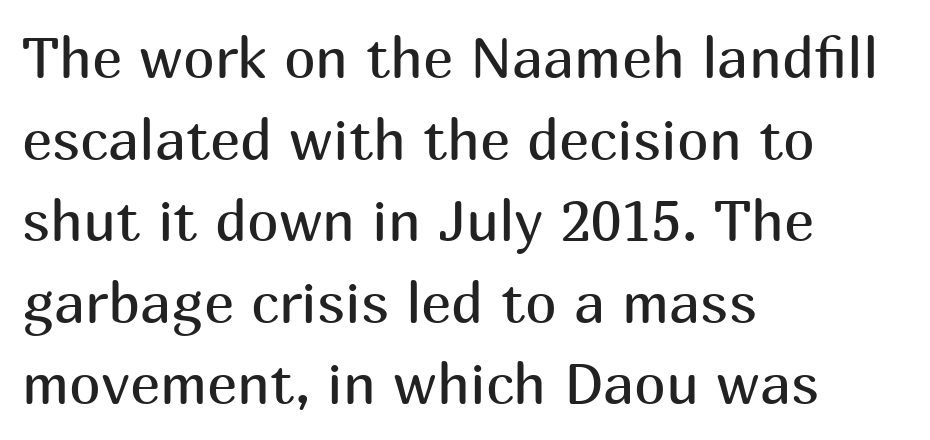
Posture: upright roman. Standard letterfit; no display-style spreading of the glyphs. Serifs: no, the terminals of the letterforms are clean. Where is the straight margin? On the left. Interline gaps are of average width in this sample. Spacing verdict: proportional, widths tailored to each character.
